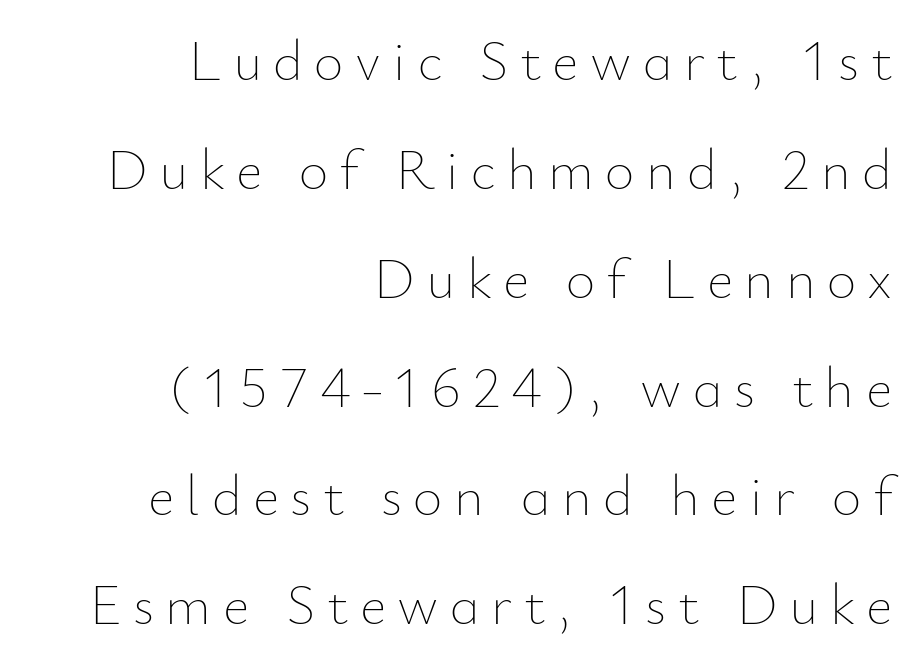
{"italic": "no", "bold": "no", "weight": "thin", "width": "normal", "stroke_contrast": "low", "x_height": "small", "monospaced": "no", "underline": "no", "align": "right", "line_spacing": "loose", "line_spacing_ratio": 1.91, "letter_spacing": "wide", "letter_spacing_em": 0.2, "glyph_px": 57}
